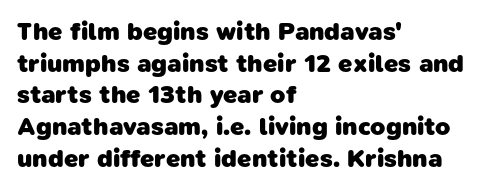
Q: Is the text bold? A: Yes.
Q: Is the text underlined? A: No.
Q: How is the paragraph aligned? A: Left-aligned.
Q: Is the spacing between letters normal or unusually wide? A: Normal.
Q: Is the spacing between lines tight, normal or loose? A: Normal.
